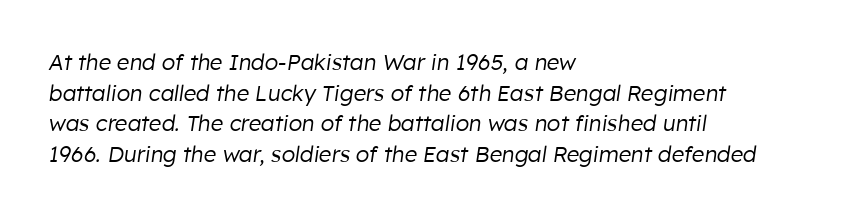
The image shows 22 px text type, italic (leaning right); set left-aligned, normal line spacing (1.39x), normal letter spacing, not underlined.
